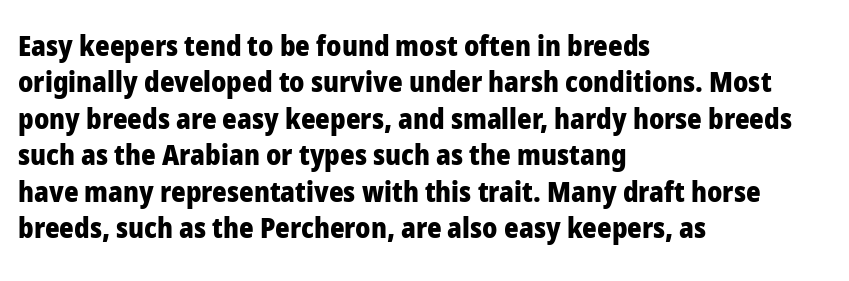
Q: Is the text bold? A: Yes.
Q: Is the text italic (slanted)? A: No, it is upright.
Q: Is the typeface a serif or a sans-serif typeface? A: Sans-serif.
Q: Is the text underlined? A: No.
Q: How is the paragraph aligned? A: Left-aligned.
Q: Is the spacing between letters normal or unusually wide? A: Normal.
Q: Is the spacing between lines tight, normal or loose? A: Normal.
Q: Width (condensed, normal, or wide)? A: Normal.
Q: Stroke contrast? A: Low.
Q: x-height? A: Medium.
Q: Monospaced? A: No.
